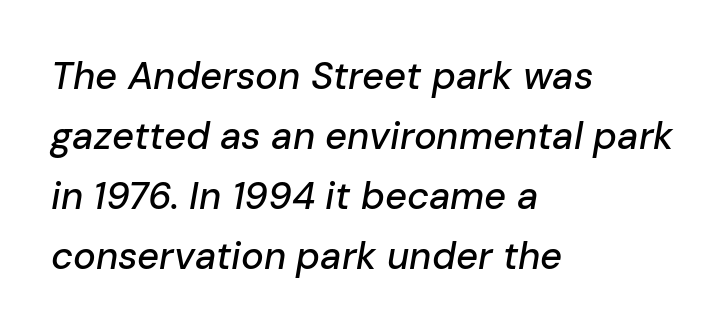
Does the copy run flush right? No — it runs flush left. What's the leading like? Ordinary, nothing unusual. Spacing between characters is what you'd get straight out of the box. Compared with ordinary roman type, these characters are visibly tilted. The rendering uses natural spacing where letterforms have individual widths. No word sits above an underline.
